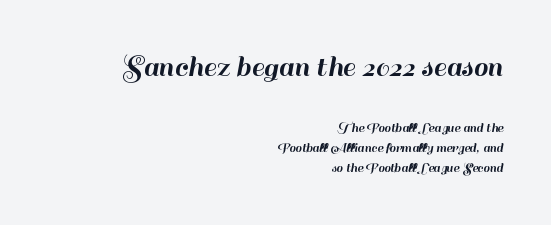
Q: Is the text italic (slanted)? A: Yes.
Q: Is the typeface a serif or a sans-serif typeface? A: Sans-serif.
Q: Is the text underlined? A: No.
Q: How is the paragraph aligned? A: Right-aligned.
Q: Is the spacing between letters normal or unusually wide? A: Normal.
Q: Is the spacing between lines tight, normal or loose? A: Normal.
Q: Which block of text is set in a larger size, the first (top) or the second (bottom)? A: The first (top) one.
Q: Width (condensed, normal, or wide)? A: Normal.
Q: Stroke contrast? A: High.
Q: x-height? A: Small.
Q: Monospaced? A: No.
